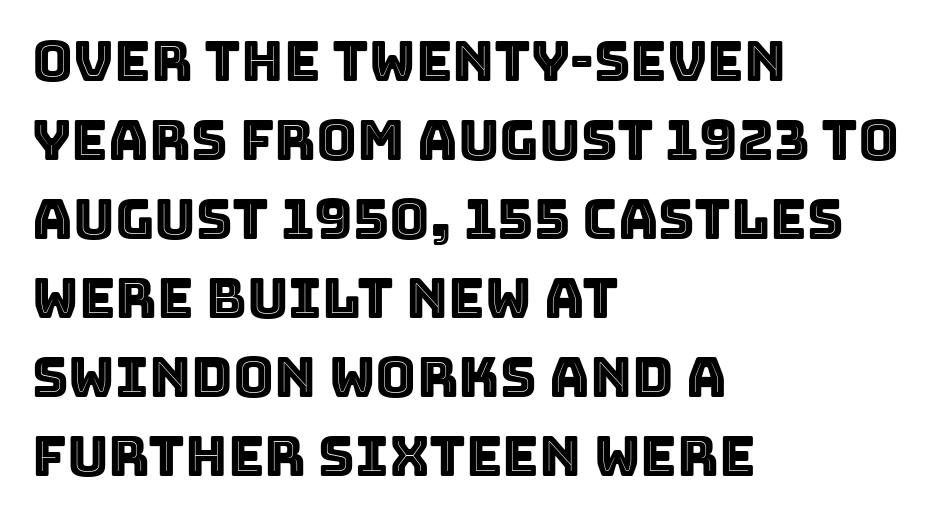
The image shows 56 px text type, upright; set left-aligned, normal line spacing (1.41x), normal letter spacing, not underlined; a large x-height.
